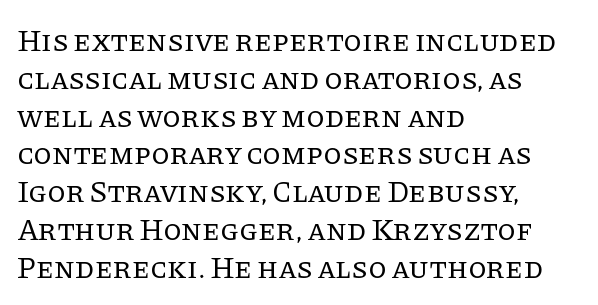
The gap between lines stays unmarked. The passage shown is typed in a proportional face where columns would drift. The typeface chosen for these lines features serifs. Is the block centered? No — it sits flush against the left margin. The passage shown stacks its lines at a standard gap. The axis of the letterforms is exactly vertical.
